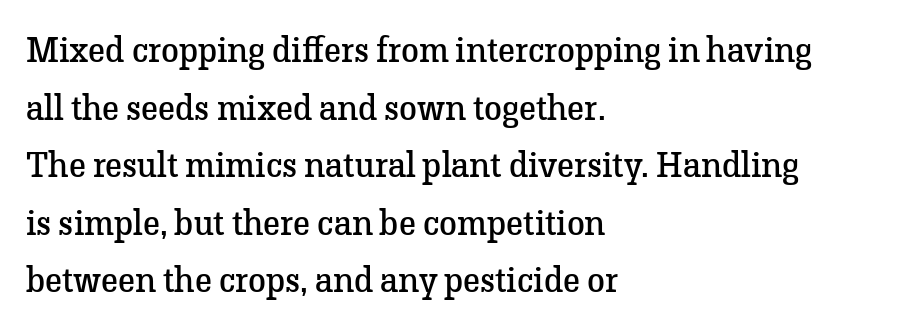
Q: Is the text bold? A: No.
Q: Is the text italic (slanted)? A: No, it is upright.
Q: Is the typeface a serif or a sans-serif typeface? A: Serif.
Q: Is the text underlined? A: No.
Q: How is the paragraph aligned? A: Left-aligned.
Q: Is the spacing between letters normal or unusually wide? A: Normal.
Q: Is the spacing between lines tight, normal or loose? A: Normal.
Q: Width (condensed, normal, or wide)? A: Normal.
Q: Stroke contrast? A: Low.
Q: x-height? A: Medium.
Q: Monospaced? A: No.
